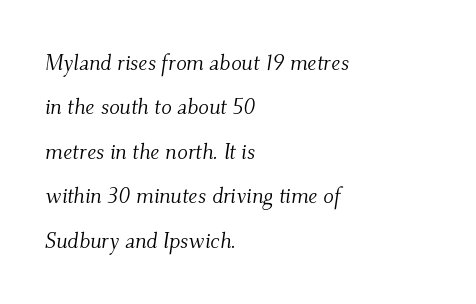
Q: Is the text bold? A: No.
Q: Is the text italic (slanted)? A: Yes, it leans right by about 9 degrees.
Q: Is the text underlined? A: No.
Q: How is the paragraph aligned? A: Left-aligned.
Q: Is the spacing between letters normal or unusually wide? A: Normal.
Q: Is the spacing between lines tight, normal or loose? A: Loose.
